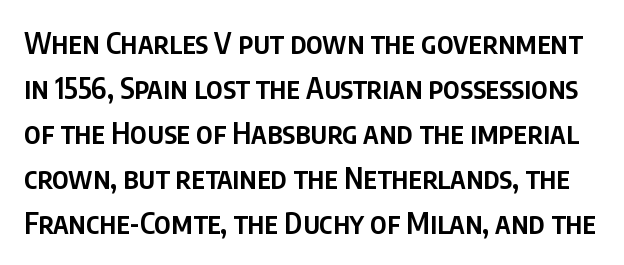
Q: Is the text bold? A: Semi-bold.
Q: Is the text italic (slanted)? A: No, it is upright.
Q: Is the typeface a serif or a sans-serif typeface? A: Sans-serif.
Q: Is the text underlined? A: No.
Q: Is the spacing between letters normal or unusually wide? A: Normal.
Q: Is the spacing between lines tight, normal or loose? A: Normal.
Q: Width (condensed, normal, or wide)? A: Condensed.
Q: Stroke contrast? A: Low.
Q: x-height? A: Large.
Q: Monospaced? A: No.
